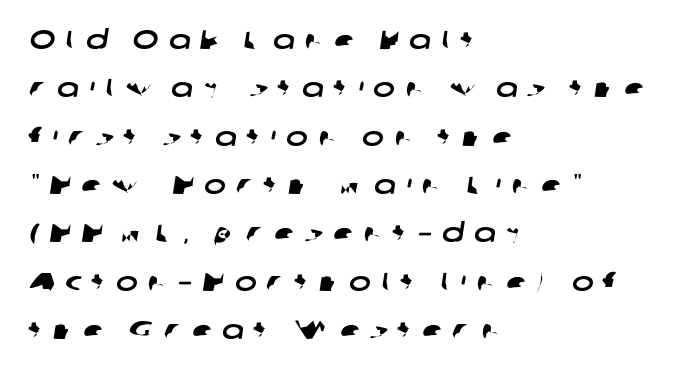
A classic flush-left, rag-right setting is used for this passage. The rendering inserts visible extra space after every character. Bare-footed words on every line.
